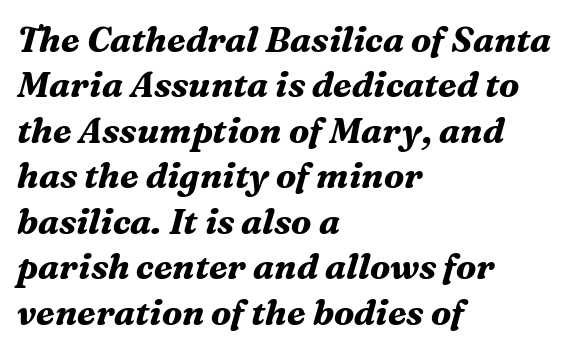
Regular leading. The lettering tilts uniformly, giving the passage an italic look. The characters display serif detailing at their extremities. The rendering uses natural spacing where letterforms have individual widths. Unmarked baselines from the first word to the last.
